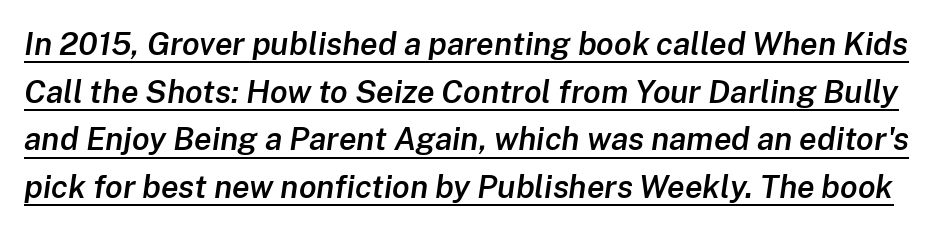
{"italic": "yes", "lean": "right", "slant_degrees": 8, "bold": "semi", "weight": "semibold", "width": "normal", "stroke_contrast": "low", "x_height": "medium", "monospaced": "no", "underline": "yes", "line_spacing": "normal", "line_spacing_ratio": 1.49, "letter_spacing": "normal", "letter_spacing_em": 0.0, "glyph_px": 32}
